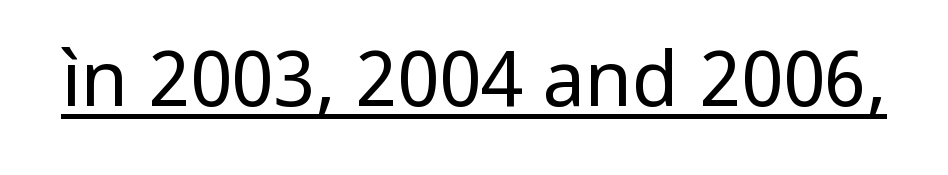
The image shows 76 px regular-weight sans-serif type, upright; set normal letter spacing, underlined; low stroke contrast and a medium x-height.
